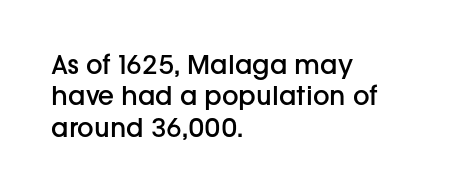
Q: Is the text bold? A: Semi-bold.
Q: Is the text italic (slanted)? A: No, it is upright.
Q: Is the text underlined? A: No.
Q: How is the paragraph aligned? A: Left-aligned.
Q: Is the spacing between letters normal or unusually wide? A: Normal.
